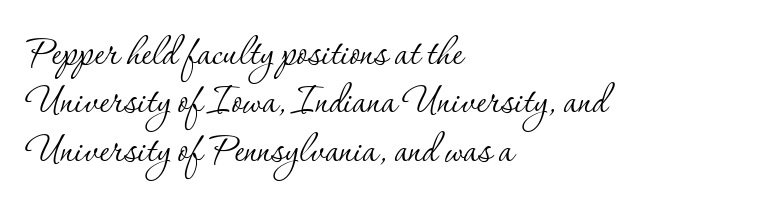
The passage is arranged the way most books set body copy — flush left. A clean baseline with only descenders dipping below it. Typographically, this falls in the serif category. The face looks like a standard text weight, possibly lighter.
